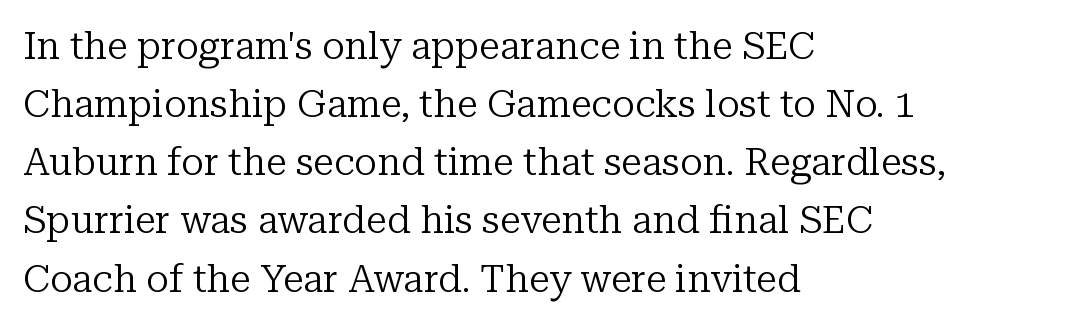
{"serif": "yes", "italic": "no", "bold": "no", "weight": "regular", "width": "normal", "stroke_contrast": "low", "x_height": "medium", "monospaced": "no", "underline": "no", "align": "left", "line_spacing": "normal", "line_spacing_ratio": 1.53, "letter_spacing": "normal", "letter_spacing_em": 0.0, "glyph_px": 38}
